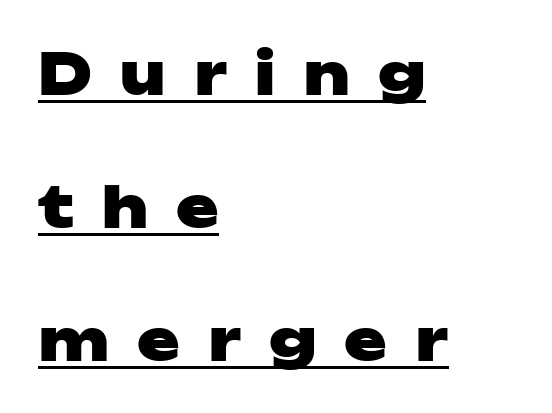
Does the lettering tilt? It doesn't — this is upright. In terms of leading, this rendering errs on the spacious side. Between one letter and the next there's a generous, obvious gap. The rag falls on the right side of this text block.
